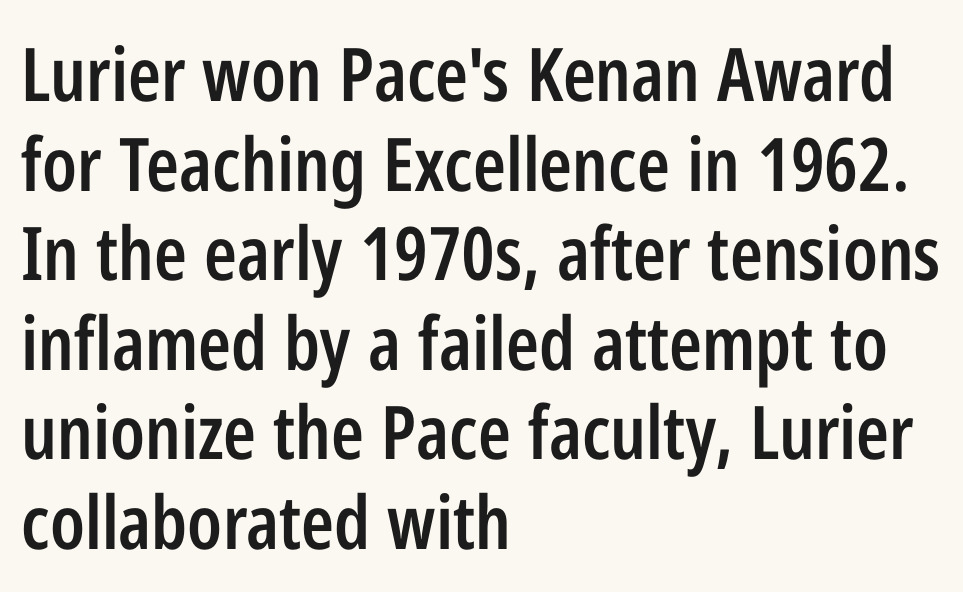
{"serif": "no", "italic": "no", "bold": "semi", "weight": "semibold", "width": "condensed", "stroke_contrast": "low", "x_height": "medium", "monospaced": "no", "underline": "no", "align": "left", "line_spacing_ratio": 1.21, "letter_spacing": "normal", "letter_spacing_em": 0.0, "glyph_px": 74}
